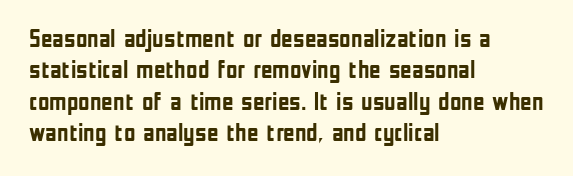
The image shows 25 px bold type, upright; set left-aligned, normal line spacing (1.26x), normal letter spacing, not underlined.
